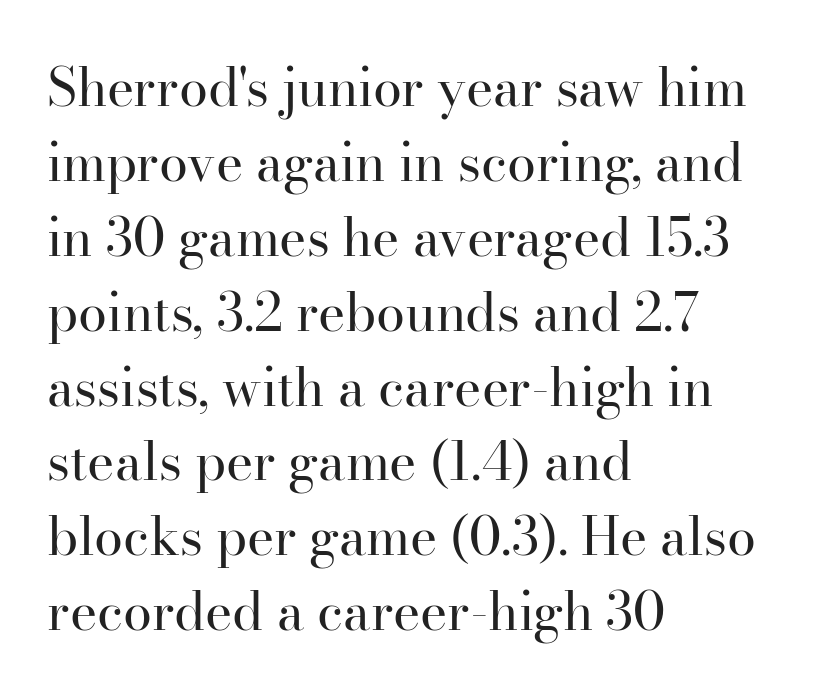
Q: Is the text bold? A: No.
Q: Is the text italic (slanted)? A: No, it is upright.
Q: Is the typeface a serif or a sans-serif typeface? A: Serif.
Q: Is the text underlined? A: No.
Q: How is the paragraph aligned? A: Left-aligned.
Q: Is the spacing between letters normal or unusually wide? A: Normal.
Q: Is the spacing between lines tight, normal or loose? A: Normal.
Q: Width (condensed, normal, or wide)? A: Normal.
Q: Stroke contrast? A: High.
Q: x-height? A: Small.
Q: Monospaced? A: No.
